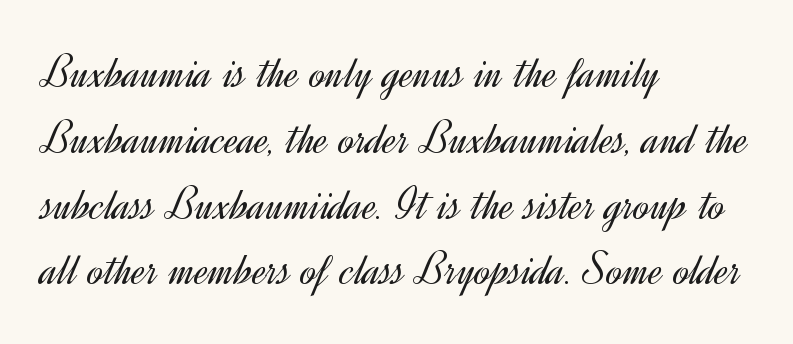
This sample uses a sans-serif face. The rendering keeps characters at their native spacing. This block has exactly the height ordinary leading produces. The rendering anchors every line to the left-hand side. The rendering uses natural spacing where letterforms have individual widths.
